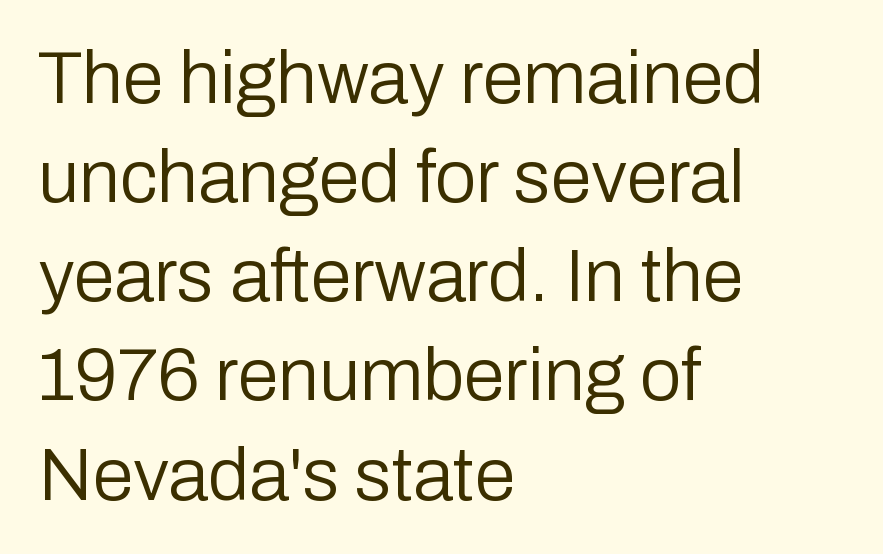
Decoration check: the copy has no underline. Each new line begins a customary step beneath the previous one. Glyph-to-glyph distance matches everyday printed text. Layout note: lines flush left. The face used here is a sans, in the tradition of grotesques and geometrics.
